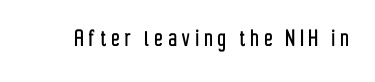
{"italic": "no", "underline": "no", "letter_spacing": "wide", "letter_spacing_em": 0.2, "glyph_px": 27}
